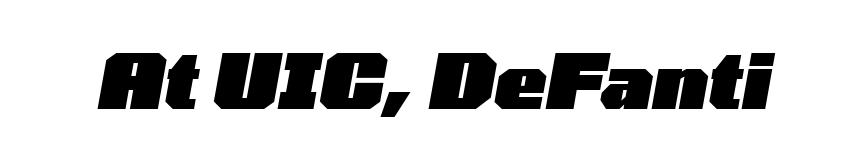
Each letter keeps its own natural width here, so spacing adapts to shape. No word sits above an underline. Strokes here are thick enough to call this a true bold. The letters are slanted; this is an italic face. Inter-character spacing is left at the font's built-in metrics.
